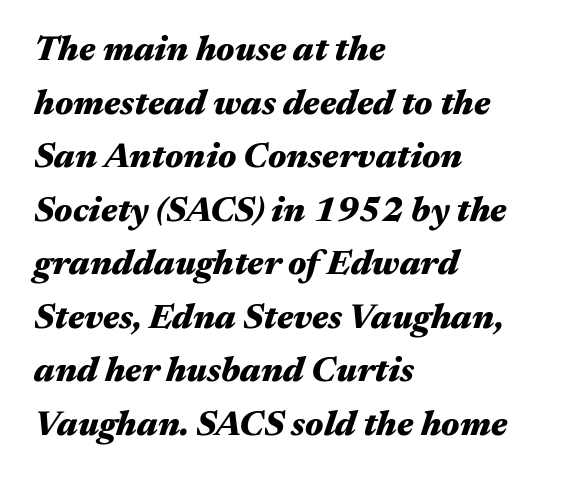
Q: Is the text bold? A: Yes.
Q: Is the text italic (slanted)? A: Yes, it leans right by about 17 degrees.
Q: Is the text underlined? A: No.
Q: How is the paragraph aligned? A: Left-aligned.
Q: Is the spacing between letters normal or unusually wide? A: Normal.
Q: Is the spacing between lines tight, normal or loose? A: Normal.
Q: Width (condensed, normal, or wide)? A: Wide.
Q: Stroke contrast? A: Medium.
Q: x-height? A: Medium.
Q: Monospaced? A: No.
